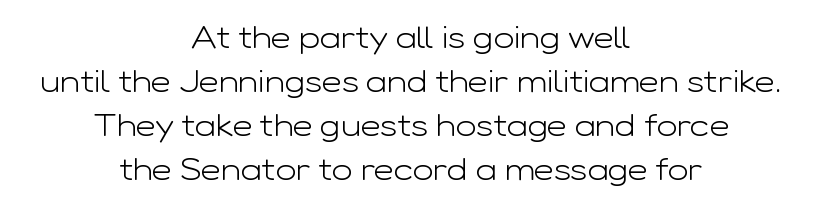
{"serif": "no", "italic": "no", "bold": "no", "weight": "light", "width": "wide", "stroke_contrast": "low", "x_height": "medium", "monospaced": "no", "underline": "no", "align": "center", "line_spacing": "normal", "line_spacing_ratio": 1.42, "letter_spacing": "normal", "letter_spacing_em": 0.0, "glyph_px": 31}
